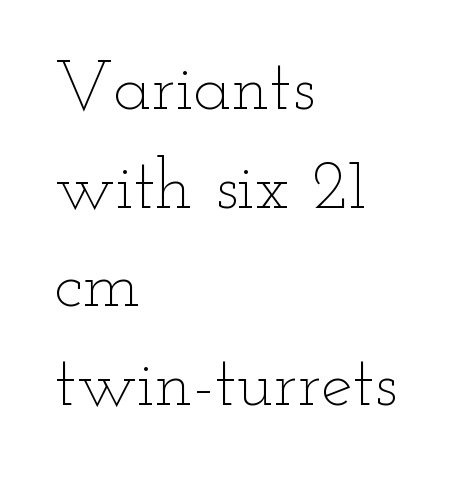
Q: Is the text bold? A: No.
Q: Is the text italic (slanted)? A: No, it is upright.
Q: Is the text underlined? A: No.
Q: How is the paragraph aligned? A: Left-aligned.
Q: Is the spacing between letters normal or unusually wide? A: Normal.
Q: Is the spacing between lines tight, normal or loose? A: Normal.
Q: Width (condensed, normal, or wide)? A: Wide.
Q: Stroke contrast? A: Low.
Q: x-height? A: Small.
Q: Monospaced? A: No.
